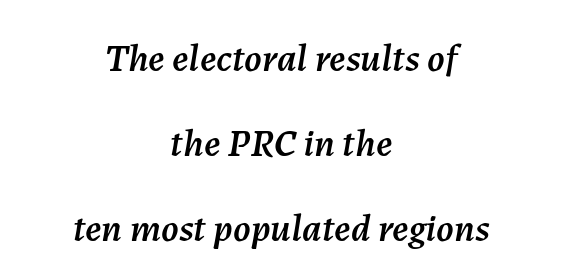
Q: Is the text italic (slanted)? A: Yes, it leans right by about 7 degrees.
Q: Is the text underlined? A: No.
Q: How is the paragraph aligned? A: Centered.
Q: Is the spacing between letters normal or unusually wide? A: Normal.
Q: Is the spacing between lines tight, normal or loose? A: Loose.
Q: Width (condensed, normal, or wide)? A: Normal.
Q: Stroke contrast? A: Medium.
Q: x-height? A: Medium.
Q: Monospaced? A: No.
